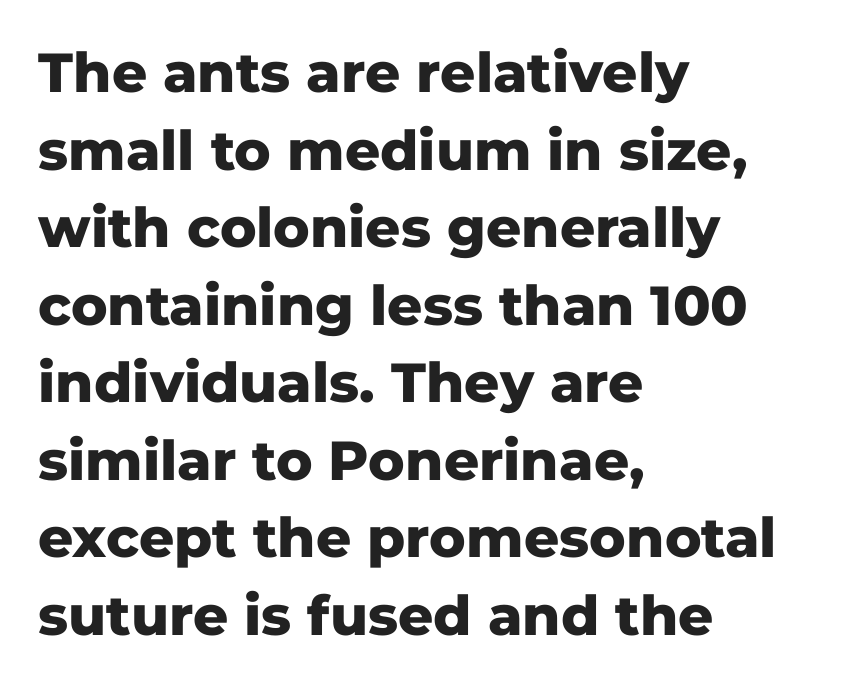
Here the glyphs are tracked normally, forming tight word shapes. Tall strokes in this sample are plumb rather than angled. You could not count columns in this text — the font is proportionally spaced. Typesetter's note: full bold, strokes at maximum text heaviness. In terms of leading, this rendering sits right in the middle.
